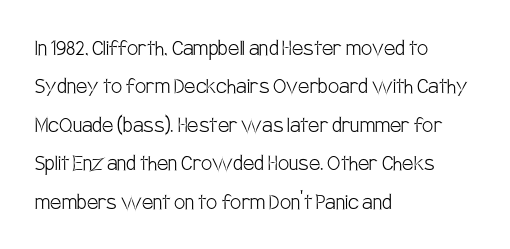
This sample uses an upright cut, with every glyph sitting square on the baseline. The string is rendered with underlining switched off. Tracking value appears to be zero — textbook default spacing. The lines in this sample share a left origin and differ only in where they stop. Vertical spacing — default.
